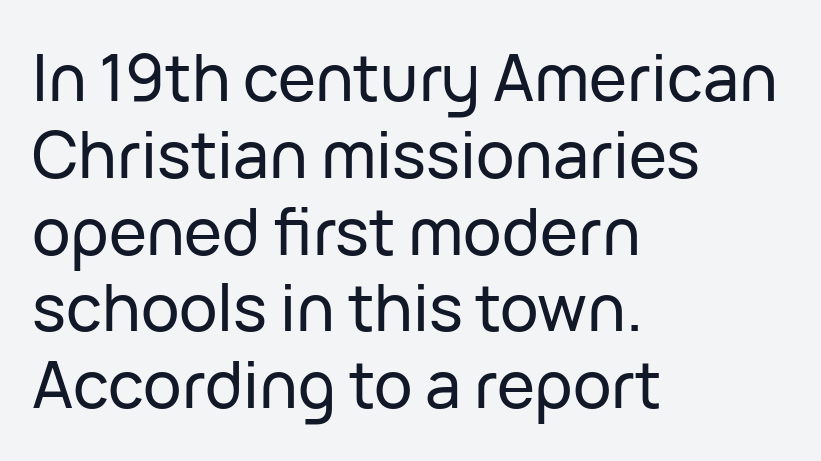
Q: Is the text italic (slanted)? A: No, it is upright.
Q: Is the typeface a serif or a sans-serif typeface? A: Sans-serif.
Q: Is the text underlined? A: No.
Q: How is the paragraph aligned? A: Left-aligned.
Q: Is the spacing between letters normal or unusually wide? A: Normal.
Q: Width (condensed, normal, or wide)? A: Normal.
Q: Stroke contrast? A: Low.
Q: x-height? A: Medium.
Q: Monospaced? A: No.
